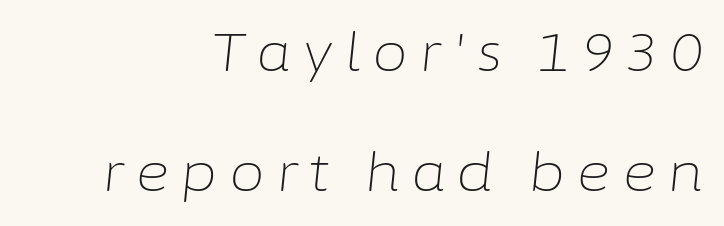
The image shows 52 px light type, italic (leaning right); set right-aligned, loose line spacing (2.31x), unusually wide letter spacing (+0.21 em), not underlined; low stroke contrast and a medium x-height.
